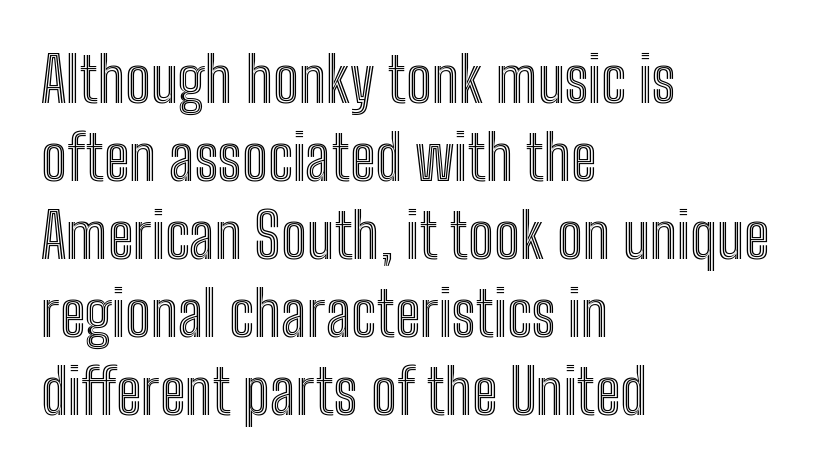
The rows are spaced the way most documents space them. Each row of text sits above clean, open space. Varying glyph widths throughout — classic text-font behaviour. These lines stack with their left ends in a neat column.
